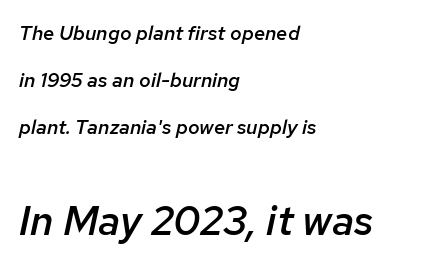
This block would shrink considerably if given ordinary leading; it's expanded now. Two sizes are in play, and the larger belongs to the second block. A bare baseline throughout the passage. Firm but not heavy-handed strokes: this text is semibold. These lines are set flush left with a ragged right edge. Inter-character spacing is left at the font's built-in metrics.
